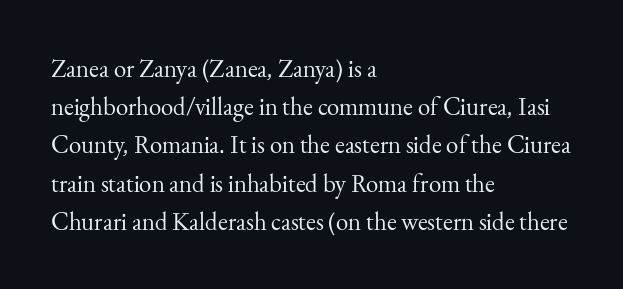
{"italic": "no", "bold": "no", "underline": "no", "align": "left", "line_spacing": "normal", "line_spacing_ratio": 1.53, "letter_spacing": "normal", "letter_spacing_em": 0.0, "glyph_px": 25}
